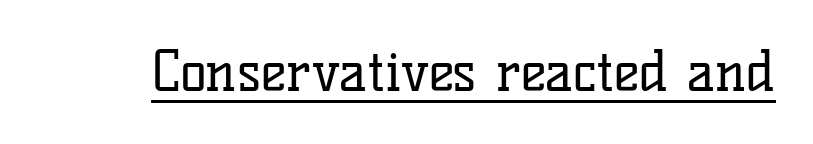
Caption: standard tracking, unaltered. Is there any slant? The stems are plumb. The words here are underlined. This rendering employs a face with finishing strokes, i.e., a serif. Summary of weight: not heavy and not bold.
